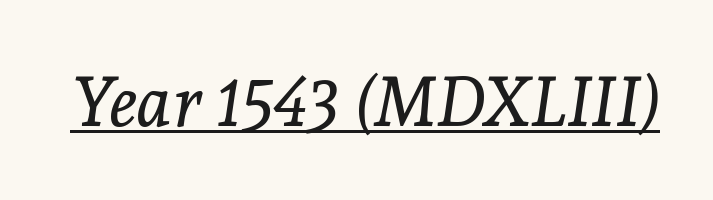
Q: Is the text bold? A: No.
Q: Is the text italic (slanted)? A: Yes, it leans right by about 8 degrees.
Q: Is the typeface a serif or a sans-serif typeface? A: Serif.
Q: Is the text underlined? A: Yes.
Q: Is the spacing between letters normal or unusually wide? A: Normal.
Q: Width (condensed, normal, or wide)? A: Normal.
Q: x-height? A: Medium.
Q: Monospaced? A: No.
